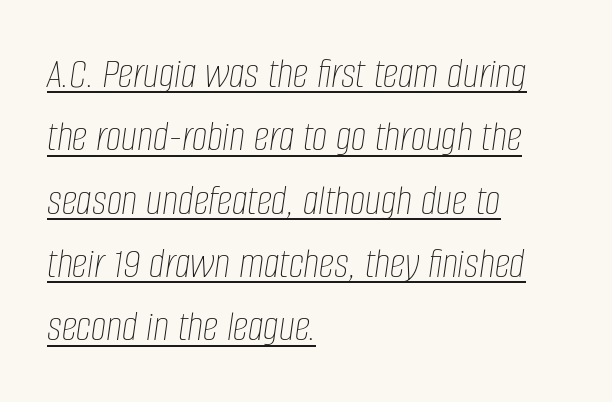
The image shows 44 px thin, condensed type, italic (leaning right); set left-aligned, normal line spacing (1.44x), normal letter spacing, underlined; low stroke contrast and a large x-height.
